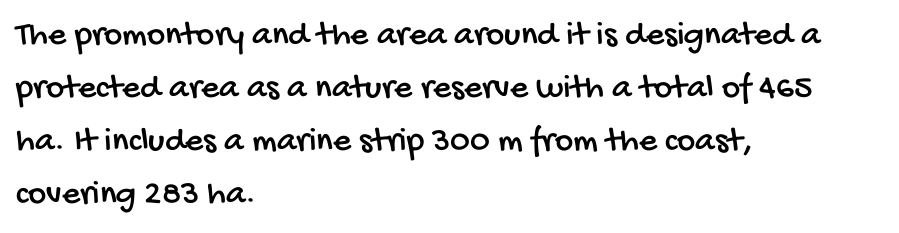
The image shows 35 px condensed sans-serif type; set left-aligned, normal line spacing (1.51x), normal letter spacing, not underlined; low stroke contrast and a large x-height.
